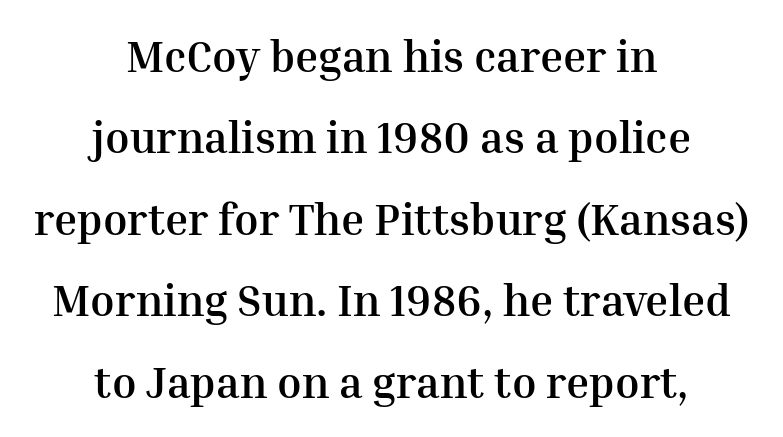
Q: Is the text bold? A: Yes.
Q: Is the text italic (slanted)? A: No, it is upright.
Q: Is the typeface a serif or a sans-serif typeface? A: Serif.
Q: Is the text underlined? A: No.
Q: How is the paragraph aligned? A: Centered.
Q: Is the spacing between letters normal or unusually wide? A: Normal.
Q: Width (condensed, normal, or wide)? A: Normal.
Q: Stroke contrast? A: Medium.
Q: x-height? A: Medium.
Q: Monospaced? A: No.
